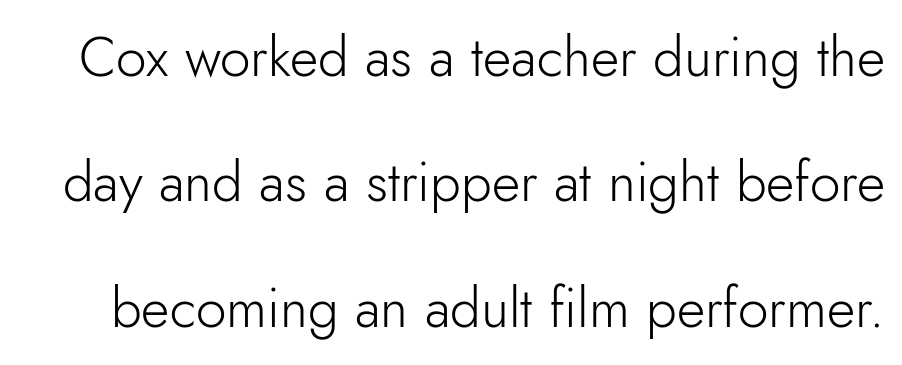
Notice the wide empty band between every row — that's loose leading. Nothing unusual about the tracking: characters are spaced as the font intends. A typesetter would call this proportional, since set widths differ per character. Check where the strokes stop: nothing finishes them off — pure sans. Stems and bowls with no extra thickness — not bold.
